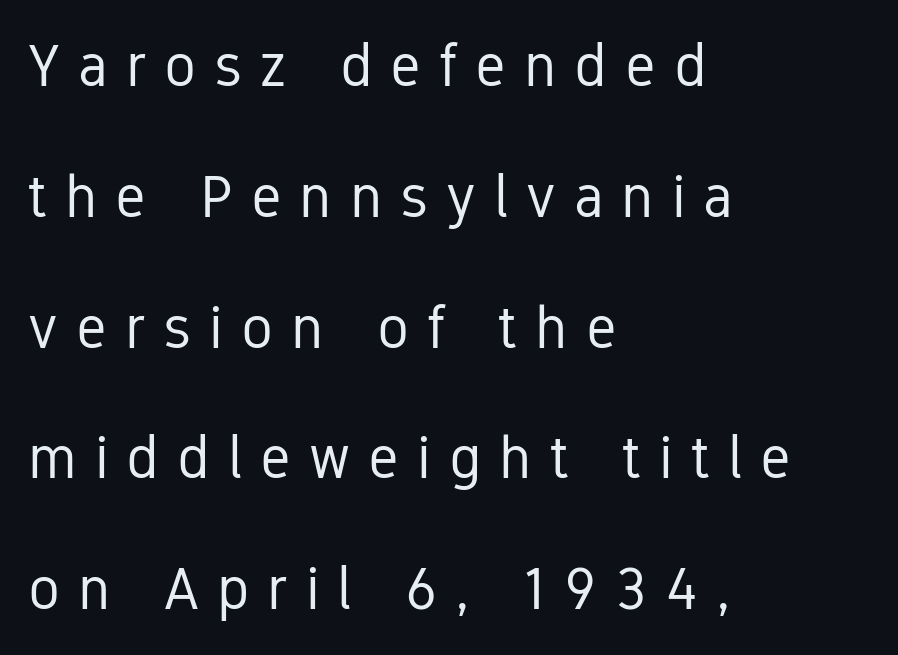
Spacing between characters has been opened up far beyond the box default. Rendered with straight, roman letterforms. These lines are set flush left with a ragged right edge. Check under the words: just untouched page. Is this a fixed-width face? No — the glyphs have proportional, varying widths. Summary of weight: not heavy and not bold.
